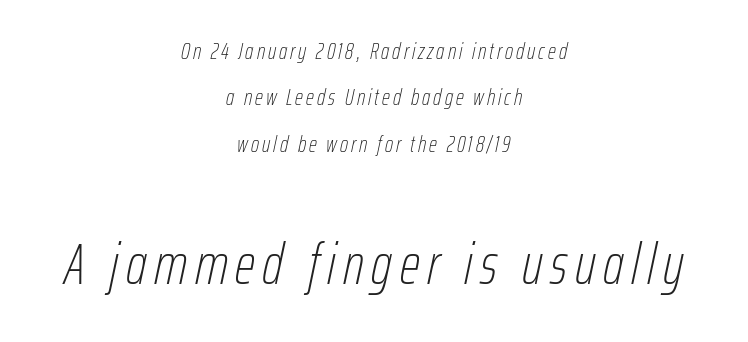
Q: Is the text bold? A: No.
Q: Is the text italic (slanted)? A: Yes, it leans right by about 12 degrees.
Q: Is the text underlined? A: No.
Q: How is the paragraph aligned? A: Centered.
Q: Is the spacing between lines tight, normal or loose? A: Loose.
Q: Which block of text is set in a larger size, the first (top) or the second (bottom)? A: The second (bottom) one.
Q: Width (condensed, normal, or wide)? A: Condensed.
Q: Stroke contrast? A: Low.
Q: x-height? A: Medium.
Q: Monospaced? A: No.
